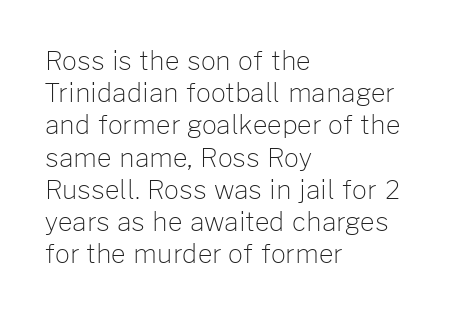
No letter is thick-stroked: the sample isn't bold. The lettering stays uniformly vertical, giving the passage a roman look. This sample uses plain, unmodified letter spacing. These lines stack with their left ends in a neat column. The gap between lines stays unmarked.
